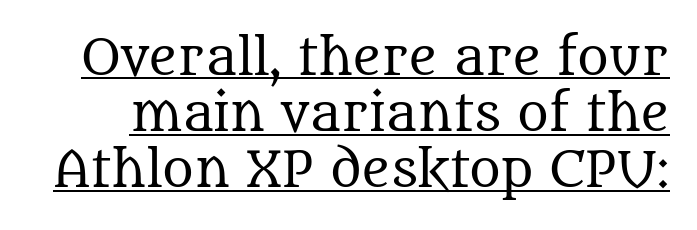
{"serif": "yes", "italic": "no", "bold": "no", "weight": "regular", "width": "normal", "stroke_contrast": "medium", "x_height": "large", "monospaced": "no", "underline": "yes", "line_spacing_ratio": 1.17, "letter_spacing": "normal", "letter_spacing_em": 0.0, "glyph_px": 48}
